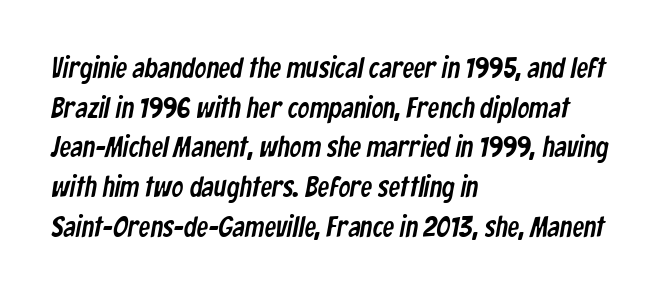
Q: Is the typeface a serif or a sans-serif typeface? A: Sans-serif.
Q: Is the text underlined? A: No.
Q: How is the paragraph aligned? A: Left-aligned.
Q: Is the spacing between letters normal or unusually wide? A: Normal.
Q: Is the spacing between lines tight, normal or loose? A: Normal.
Q: Width (condensed, normal, or wide)? A: Condensed.
Q: Stroke contrast? A: Low.
Q: x-height? A: Medium.
Q: Monospaced? A: No.
